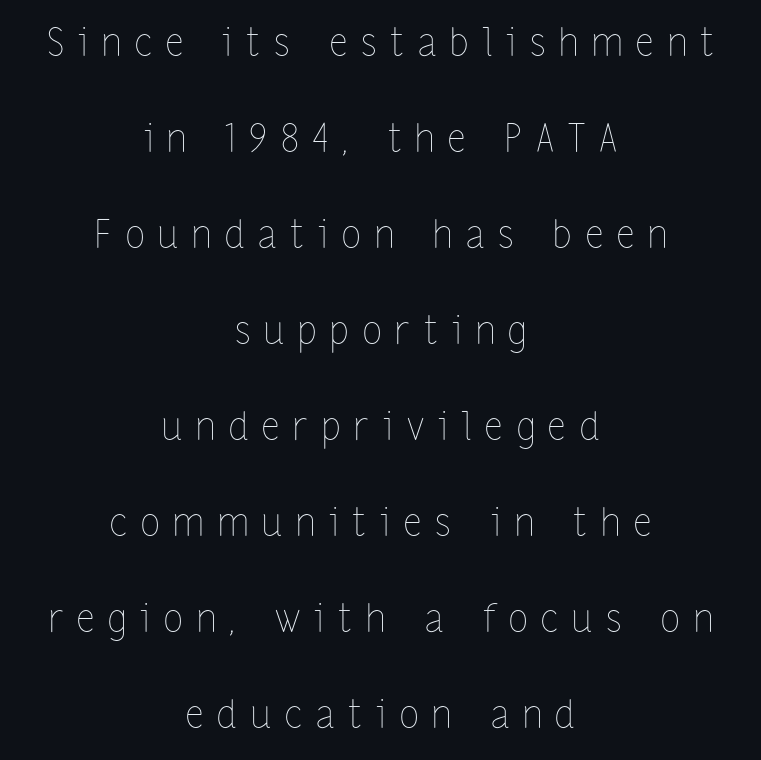
{"italic": "no", "bold": "no", "weight": "thin", "width": "condensed", "stroke_contrast": "low", "x_height": "medium", "monospaced": "no", "underline": "no", "align": "center", "line_spacing": "loose", "line_spacing_ratio": 2.46, "letter_spacing": "wide", "letter_spacing_em": 0.36, "glyph_px": 39}
